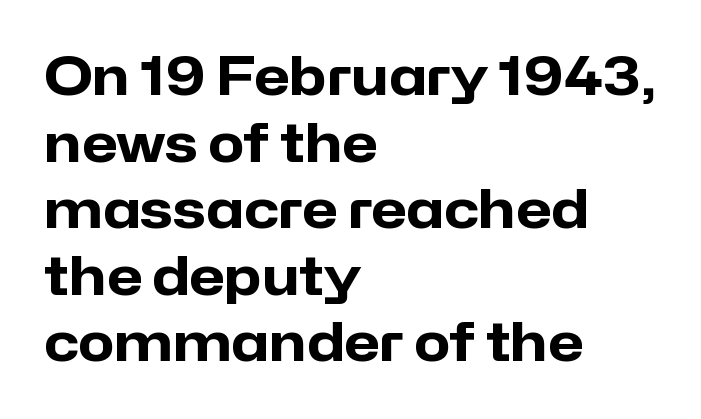
Q: Is the text bold? A: Yes.
Q: Is the text italic (slanted)? A: No, it is upright.
Q: Is the typeface a serif or a sans-serif typeface? A: Sans-serif.
Q: Is the text underlined? A: No.
Q: How is the paragraph aligned? A: Left-aligned.
Q: Is the spacing between letters normal or unusually wide? A: Normal.
Q: Is the spacing between lines tight, normal or loose? A: Normal.
Q: Width (condensed, normal, or wide)? A: Normal.
Q: Stroke contrast? A: Low.
Q: x-height? A: Medium.
Q: Monospaced? A: No.
